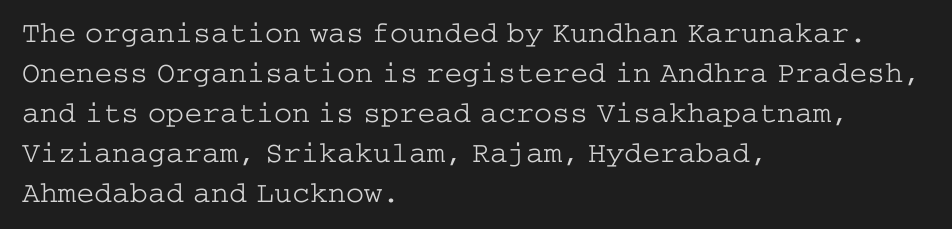
The image shows 30 px light, wide serif type, upright; set left-aligned, normal line spacing (1.33x), normal letter spacing, not underlined; low stroke contrast and a medium x-height.
